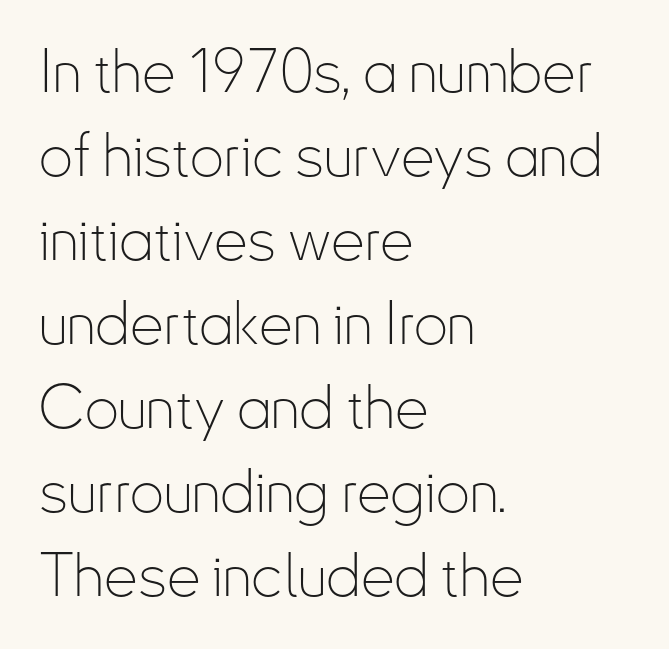
Q: Is the text bold? A: No.
Q: Is the text italic (slanted)? A: No, it is upright.
Q: Is the typeface a serif or a sans-serif typeface? A: Sans-serif.
Q: Is the text underlined? A: No.
Q: How is the paragraph aligned? A: Left-aligned.
Q: Is the spacing between letters normal or unusually wide? A: Normal.
Q: Is the spacing between lines tight, normal or loose? A: Normal.
Q: Width (condensed, normal, or wide)? A: Condensed.
Q: Stroke contrast? A: Low.
Q: x-height? A: Small.
Q: Monospaced? A: No.
